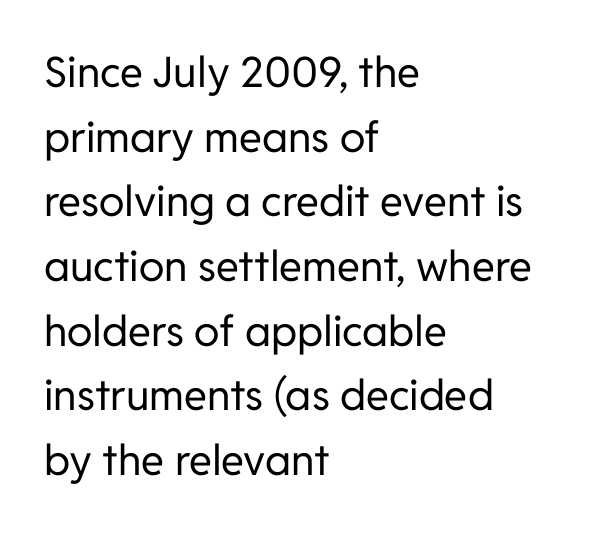
{"serif": "no", "italic": "no", "bold": "no", "weight": "regular", "width": "normal", "stroke_contrast": "low", "x_height": "medium", "monospaced": "no", "underline": "no", "align": "left", "line_spacing": "normal", "line_spacing_ratio": 1.54, "letter_spacing": "normal", "letter_spacing_em": 0.0, "glyph_px": 42}
